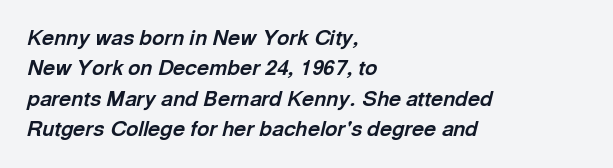
The axis of the letterforms is tilted away from vertical. Letters rest on an invisible, unmarked baseline. The text block is weighted toward the left margin, trailing off unevenly rightward. This rendering leaves character spacing at its baseline value. On the weight axis this lands at bold, roughly 700. If you measured baseline to baseline, you'd find a middling distance.
